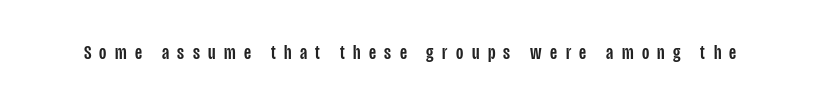
Do the letters lean? They stand straight. Type without underlining. Is the letter spacing exaggerated? Yes — the characters are pushed far apart.
